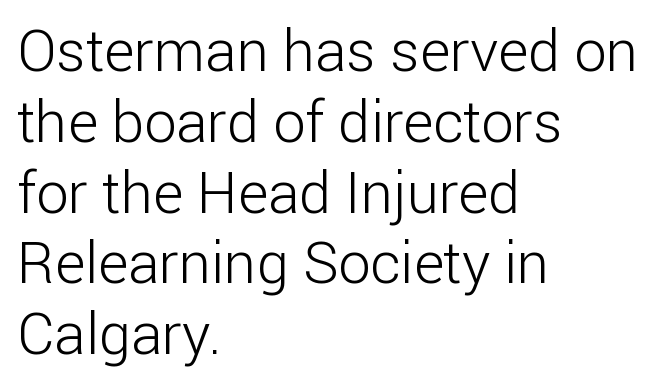
This rendering employs a face without finishing strokes, i.e., a sans-serif. Only glyphs here, with clear space below each row. Reading down the block, your eye returns to a fixed left position each line. Here the glyphs are tracked normally, forming tight word shapes. Nothing heavy about these letters — not bold at all.
